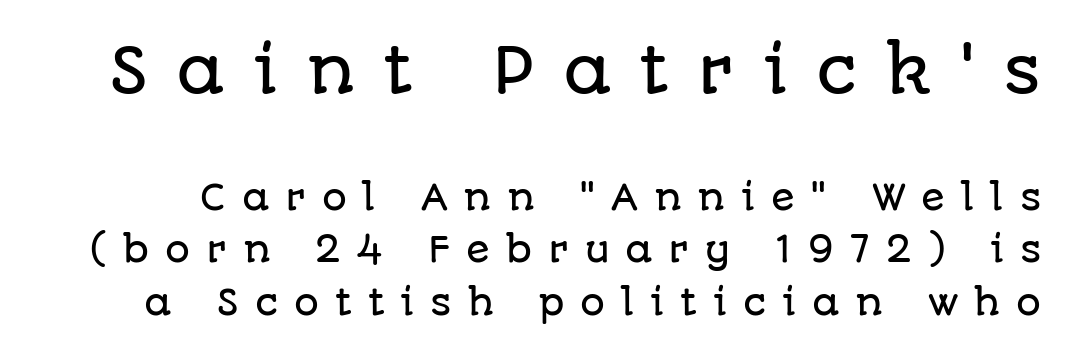
The image shows 62 px sans-serif type, upright; set normal line spacing (1.5x), unusually wide letter spacing (+0.45 em), not underlined; the first (top) block is 1.77x larger; low stroke contrast and a large x-height.
